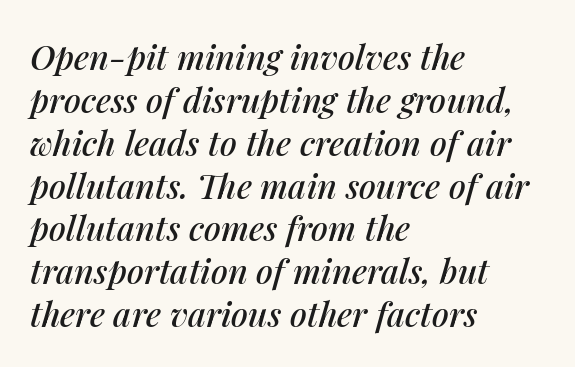
The image shows 34 px text type, italic (leaning right); set left-aligned, normal line spacing (1.26x), normal letter spacing, not underlined; medium stroke contrast and a medium x-height.
